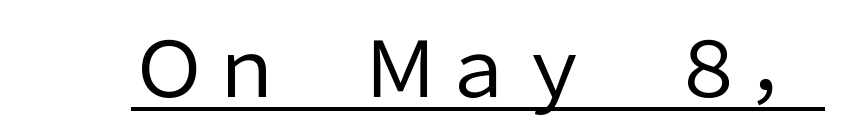
The image shows 77 px regular-weight sans-serif type, upright; set normal letter spacing, underlined; low stroke contrast and a medium x-height.
